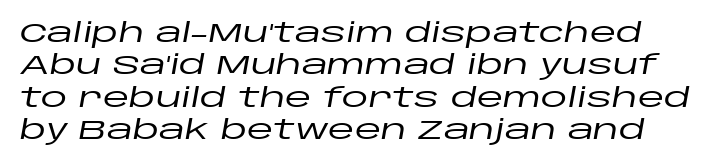
{"italic": "yes", "lean": "right", "slant_degrees": 10, "underline": "no", "line_spacing_ratio": 1.2, "letter_spacing": "normal", "letter_spacing_em": 0.0, "glyph_px": 27}
